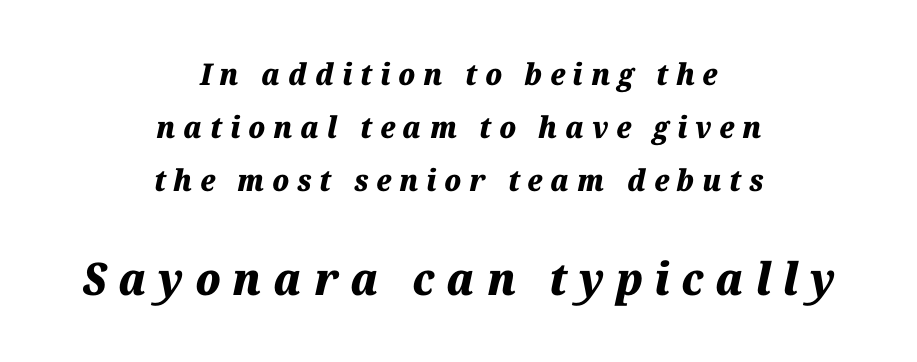
Inter-character spacing is expanded well beyond the font's built-in metrics. Looking at the ascenders, they clearly lean. Spacing verdict: proportional, widths tailored to each character. Here the second block reads like a headline and the first like body copy.
